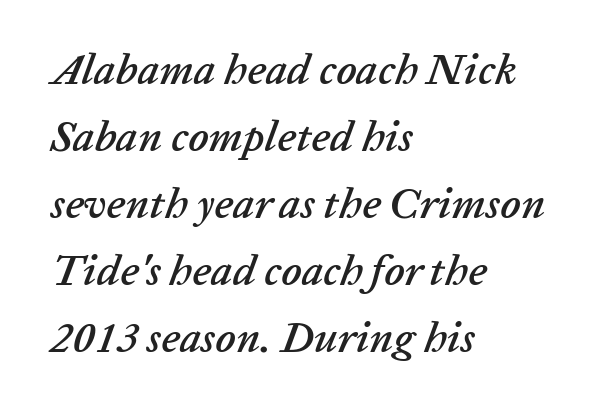
{"italic": "yes", "lean": "right", "slant_degrees": 20, "width": "normal", "stroke_contrast": "low", "x_height": "medium", "monospaced": "no", "underline": "no", "align": "left", "line_spacing": "normal", "line_spacing_ratio": 1.56, "letter_spacing": "normal", "letter_spacing_em": 0.0, "glyph_px": 43}
